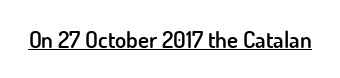
{"italic": "no", "bold": "semi", "underline": "yes", "letter_spacing": "normal", "letter_spacing_em": 0.0, "glyph_px": 23}
